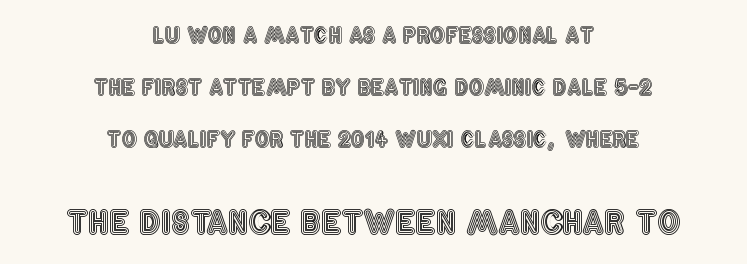
{"italic": "no", "width": "condensed", "x_height": "large", "monospaced": "no", "underline": "no", "align": "center", "line_spacing": "loose", "line_spacing_ratio": 2.48, "letter_spacing": "normal", "letter_spacing_em": 0.0, "larger_block": "second", "size_ratio": 1.52, "glyph_px": 32}
